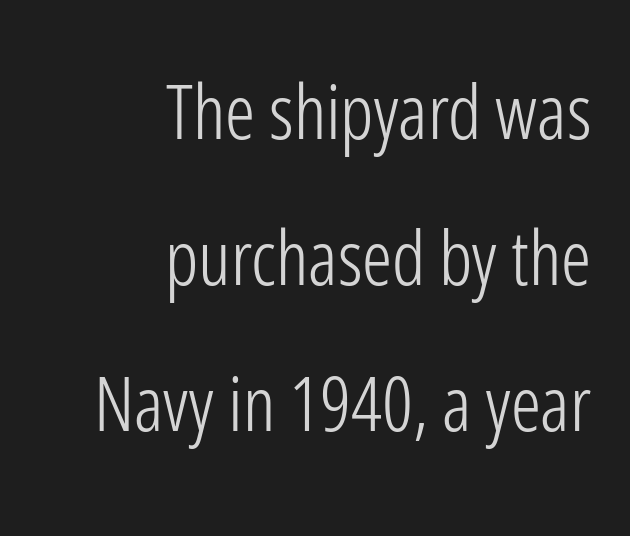
The image shows 75 px light, condensed sans-serif type, upright; set right-aligned, loose line spacing (1.95x), normal letter spacing, not underlined; low stroke contrast and a medium x-height.
